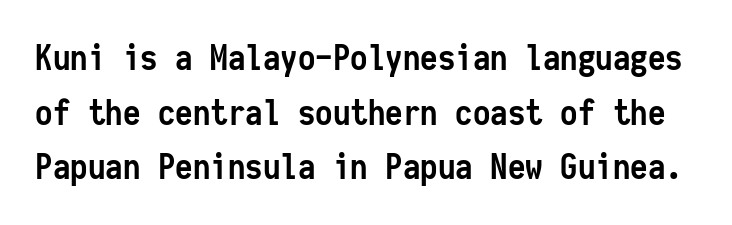
The image shows 35 px semibold, condensed sans-serif type, upright, monospaced; set normal line spacing (1.56x), normal letter spacing, not underlined; low stroke contrast and a medium x-height.
